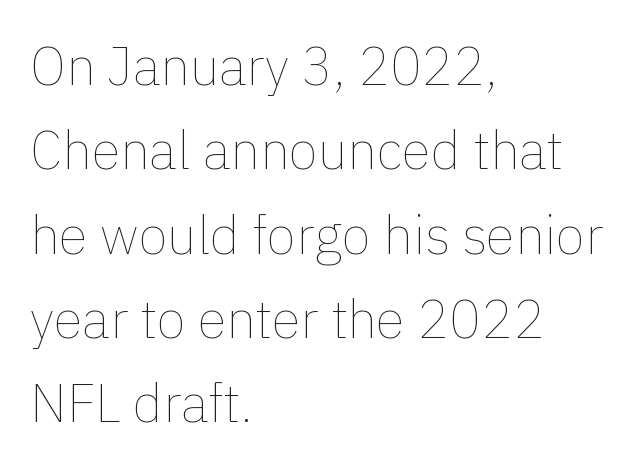
Q: Is the text bold? A: No.
Q: Is the text italic (slanted)? A: No, it is upright.
Q: Is the text underlined? A: No.
Q: How is the paragraph aligned? A: Left-aligned.
Q: Is the spacing between letters normal or unusually wide? A: Normal.
Q: Is the spacing between lines tight, normal or loose? A: Normal.
Q: Width (condensed, normal, or wide)? A: Normal.
Q: x-height? A: Medium.
Q: Monospaced? A: No.
